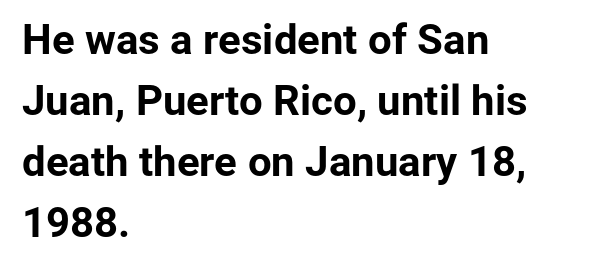
The image shows 42 px bold sans-serif type, upright; set left-aligned, normal line spacing (1.45x), normal letter spacing, not underlined; low stroke contrast and a medium x-height.
